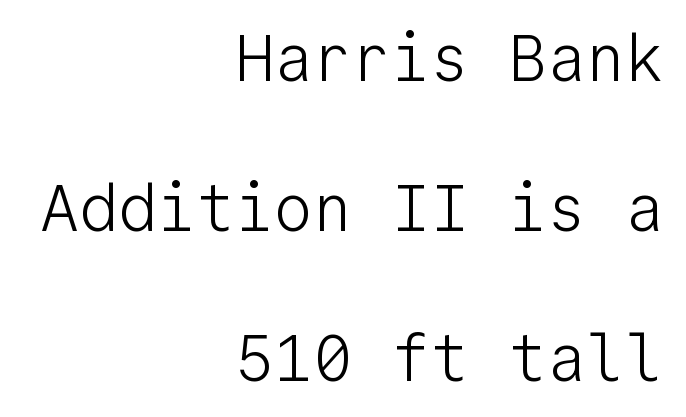
{"serif": "no", "italic": "no", "bold": "no", "weight": "light", "width": "normal", "stroke_contrast": "low", "x_height": "medium", "monospaced": "yes", "underline": "no", "align": "right", "line_spacing": "loose", "line_spacing_ratio": 2.31, "letter_spacing": "normal", "letter_spacing_em": 0.0, "glyph_px": 65}
